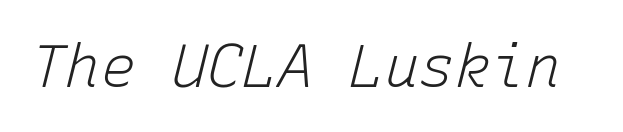
{"italic": "yes", "lean": "right", "slant_degrees": 15, "bold": "no", "weight": "light", "width": "normal", "stroke_contrast": "low", "x_height": "medium", "monospaced": "yes", "underline": "no", "letter_spacing": "normal", "letter_spacing_em": 0.0, "glyph_px": 59}
